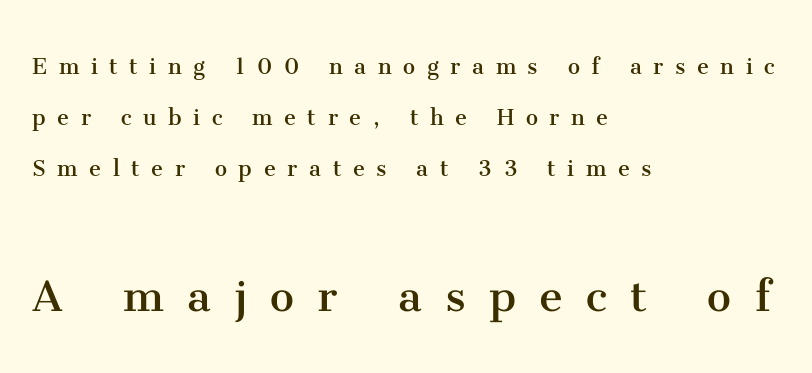
Letters have the restrained weight of plain body copy at most. The tracking jumps out immediately: characters are airy and widely separated. Teacher's note: observe the even left margin — that is flush-left alignment. Descenders hang freely into open space. Size contrast runs from small at the top to large at the bottom.
